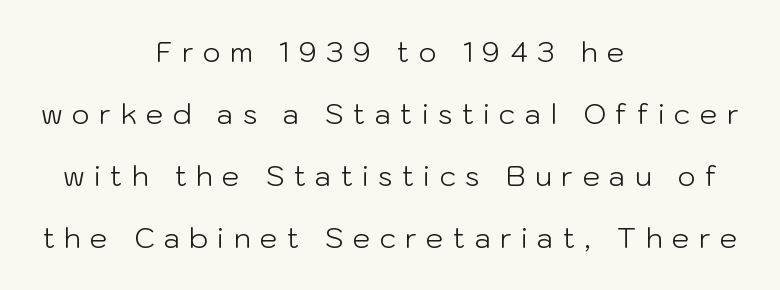
Typographically, this falls in the sans-serif category. Which margin do the lines hug? Neither — every line sits in the middle. Every stem runs plumb, perpendicular to the baseline. The block of text is sparse from top to bottom, with ample space between rows.
